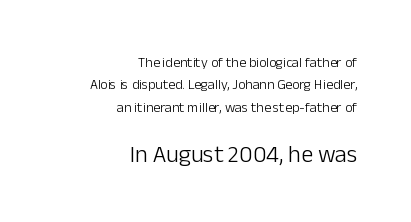
The image shows 24 px text type, upright; set right-aligned, normal line spacing (1.6x), normal letter spacing, not underlined; the second (bottom) block is 1.71x larger.
